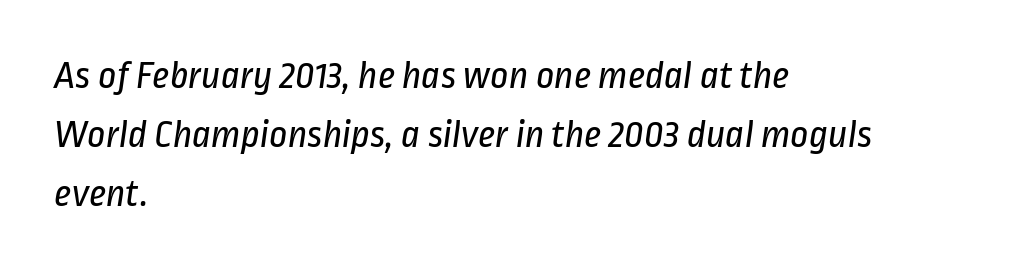
The image shows 40 px regular-weight, condensed sans-serif type; set left-aligned, normal line spacing (1.47x), normal letter spacing, not underlined; low stroke contrast and a medium x-height.
